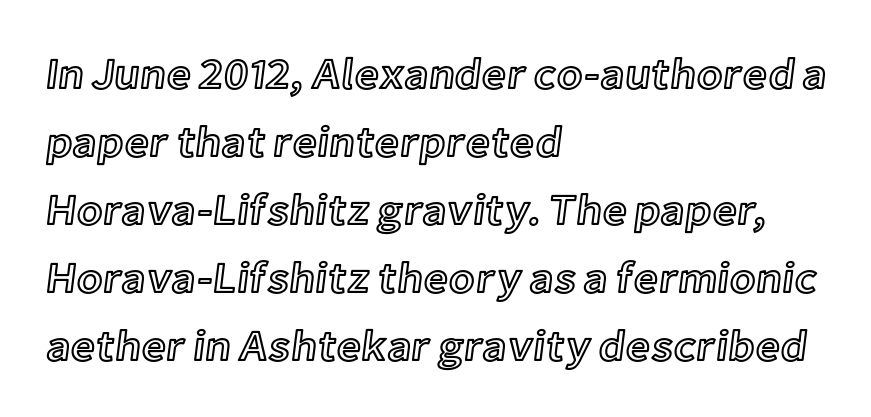
The rows are spaced the way most documents space them. The letters advance in unequal steps, a hallmark of proportional type. Observe the ordinary spacing: letters are neighbours, not strangers. Beneath every word, the page is bare. If you drew a ruler down the left edge, every line would touch it.
